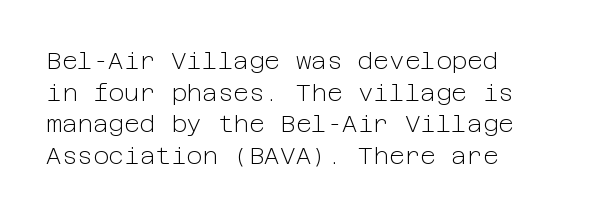
The image shows 24 px text type, upright; set normal line spacing (1.32x), normal letter spacing, not underlined.
